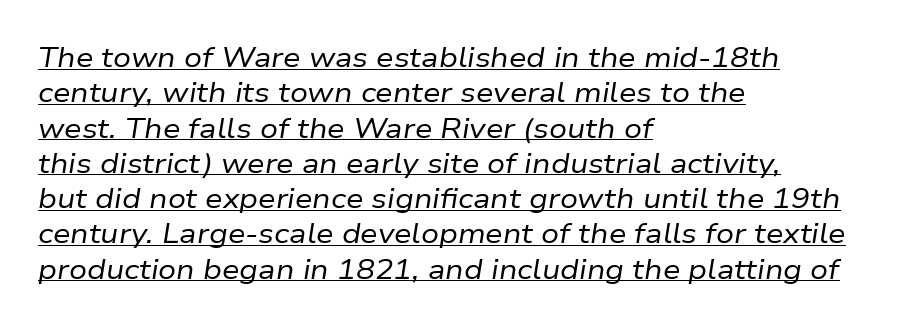
{"italic": "yes", "lean": "right", "slant_degrees": 9, "bold": "no", "weight": "regular", "width": "normal", "stroke_contrast": "low", "x_height": "medium", "monospaced": "no", "underline": "yes", "align": "left", "line_spacing": "normal", "line_spacing_ratio": 1.26, "letter_spacing": "normal", "letter_spacing_em": 0.0, "glyph_px": 28}
